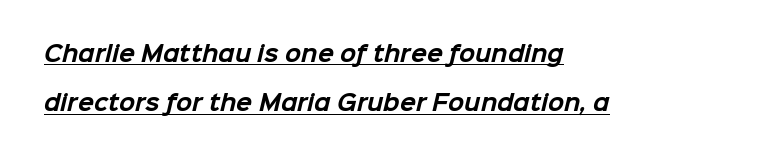
A full-strength bold gives these letters their thick strokes. Each line of the rendering has a horizontal stroke beneath the glyphs. Leading: increased. One-word summary of the alignment: left.
